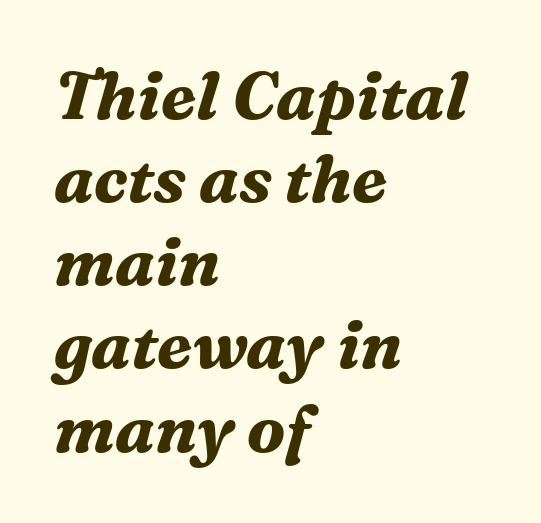
Between one letter and the next there's only the usual sliver of space. The characters look thick and weighty, a clear bold. Anything drawn beneath the words? Only blank space. Characters are canted at an angle relative to the baseline's perpendicular.
